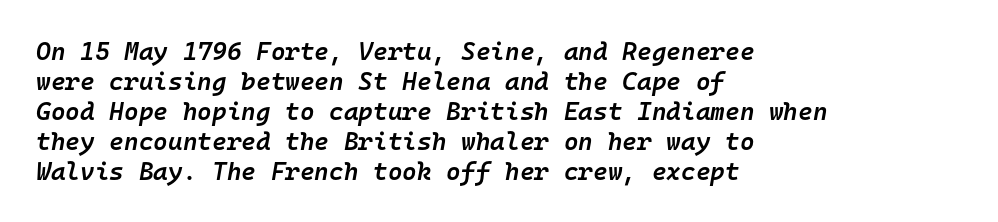
There is no visible air inserted between adjacent glyphs. Students, this is semibold: more ink than regular, less than bold. Slanted lettering throughout. Short and long lines alike share a common starting point at left. Each row of text sits above clean, open space.
